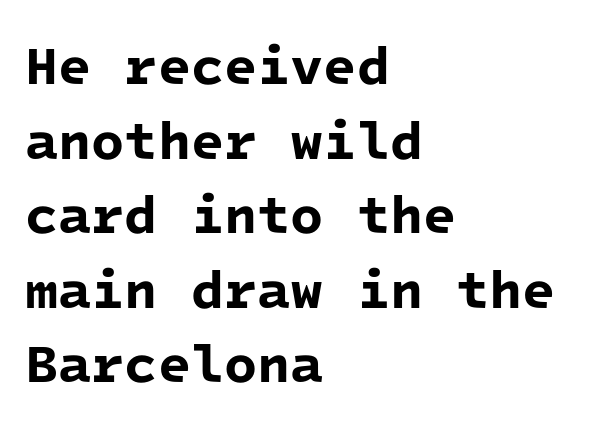
Q: Is the text bold? A: Yes.
Q: Is the typeface a serif or a sans-serif typeface? A: Sans-serif.
Q: Is the text underlined? A: No.
Q: How is the paragraph aligned? A: Left-aligned.
Q: Is the spacing between letters normal or unusually wide? A: Normal.
Q: Is the spacing between lines tight, normal or loose? A: Normal.
Q: Width (condensed, normal, or wide)? A: Normal.
Q: Stroke contrast? A: Low.
Q: x-height? A: Medium.
Q: Monospaced? A: Yes.
